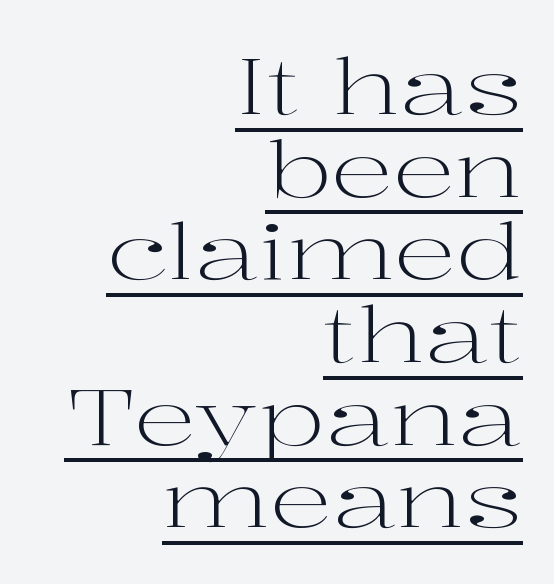
{"serif": "yes", "italic": "no", "bold": "no", "weight": "light", "width": "wide", "stroke_contrast": "high", "x_height": "medium", "monospaced": "no", "underline": "yes", "align": "right", "line_spacing": "tight", "line_spacing_ratio": 1.06, "letter_spacing": "normal", "letter_spacing_em": 0.0, "glyph_px": 78}
